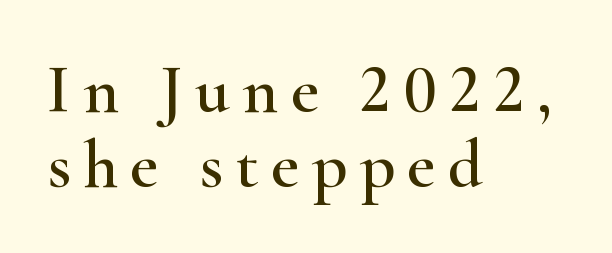
The image shows 69 px wide serif type, upright; set left-aligned, tight line spacing (1.08x), not underlined; high stroke contrast and a small x-height.
